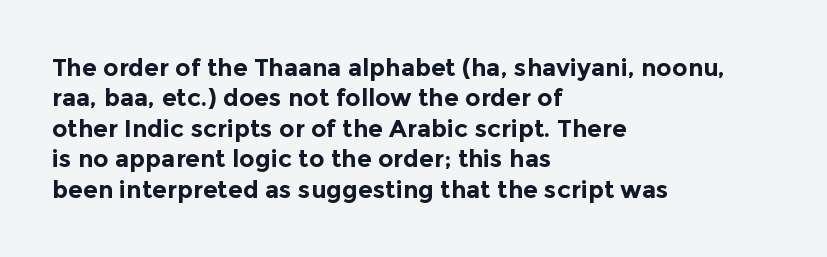
{"italic": "no", "bold": "yes", "underline": "no", "align": "left", "line_spacing": "normal", "line_spacing_ratio": 1.27, "letter_spacing": "normal", "letter_spacing_em": 0.0, "glyph_px": 24}
